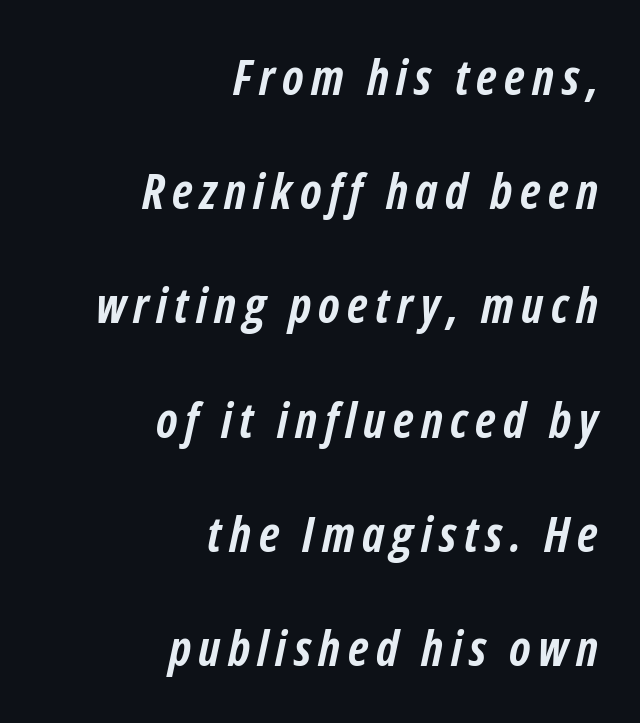
{"italic": "yes", "lean": "right", "slant_degrees": 12, "bold": "yes", "weight": "semibold", "width": "condensed", "stroke_contrast": "low", "x_height": "medium", "monospaced": "no", "underline": "no", "align": "right", "line_spacing": "loose", "line_spacing_ratio": 2.33, "glyph_px": 49}
